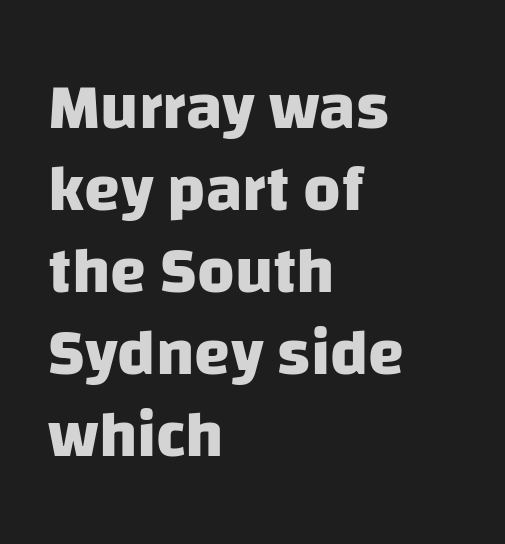
Q: Is the text bold? A: Yes.
Q: Is the typeface a serif or a sans-serif typeface? A: Sans-serif.
Q: Is the text underlined? A: No.
Q: How is the paragraph aligned? A: Left-aligned.
Q: Is the spacing between letters normal or unusually wide? A: Normal.
Q: Is the spacing between lines tight, normal or loose? A: Normal.
Q: Width (condensed, normal, or wide)? A: Normal.
Q: Stroke contrast? A: Low.
Q: x-height? A: Large.
Q: Monospaced? A: No.
